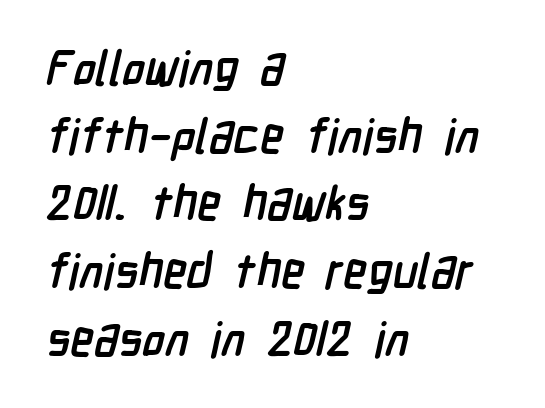
Q: Is the text bold? A: Yes.
Q: Is the typeface a serif or a sans-serif typeface? A: Sans-serif.
Q: Is the text underlined? A: No.
Q: How is the paragraph aligned? A: Left-aligned.
Q: Is the spacing between letters normal or unusually wide? A: Normal.
Q: Is the spacing between lines tight, normal or loose? A: Normal.
Q: Width (condensed, normal, or wide)? A: Condensed.
Q: Stroke contrast? A: Low.
Q: x-height? A: Medium.
Q: Monospaced? A: No.
